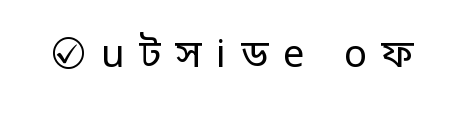
{"serif": "no", "italic": "no", "bold": "no", "weight": "regular", "width": "normal", "stroke_contrast": "low", "x_height": "medium", "monospaced": "no", "underline": "no", "letter_spacing": "wide", "letter_spacing_em": 0.39, "glyph_px": 38}
